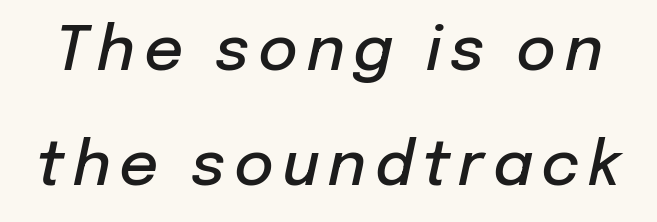
Q: Is the text bold? A: Semi-bold.
Q: Is the text italic (slanted)? A: Yes, it leans right by about 12 degrees.
Q: Is the text underlined? A: No.
Q: Width (condensed, normal, or wide)? A: Normal.
Q: Stroke contrast? A: Low.
Q: x-height? A: Medium.
Q: Monospaced? A: No.
